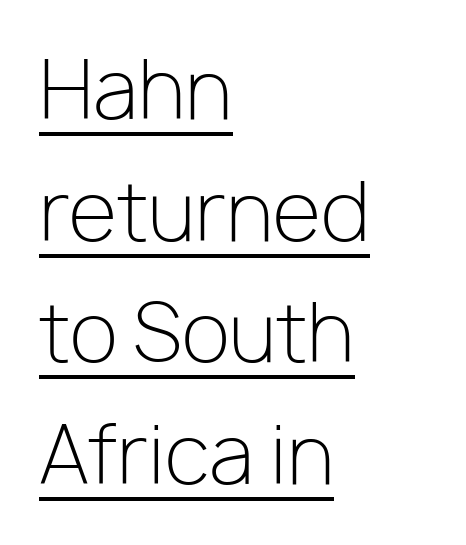
Q: Is the text bold? A: No.
Q: Is the text italic (slanted)? A: No, it is upright.
Q: Is the typeface a serif or a sans-serif typeface? A: Sans-serif.
Q: Is the text underlined? A: Yes.
Q: How is the paragraph aligned? A: Left-aligned.
Q: Is the spacing between letters normal or unusually wide? A: Normal.
Q: Is the spacing between lines tight, normal or loose? A: Normal.
Q: Width (condensed, normal, or wide)? A: Normal.
Q: Stroke contrast? A: Low.
Q: x-height? A: Medium.
Q: Monospaced? A: No.
